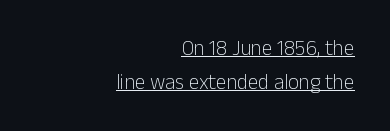
{"italic": "no", "bold": "no", "underline": "yes", "align": "right", "line_spacing": "normal", "line_spacing_ratio": 1.63, "letter_spacing": "normal", "letter_spacing_em": 0.0, "glyph_px": 21}
